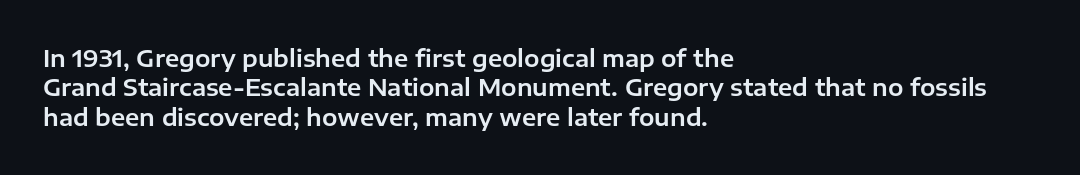
Q: Is the text italic (slanted)? A: No, it is upright.
Q: Is the text underlined? A: No.
Q: How is the paragraph aligned? A: Left-aligned.
Q: Is the spacing between letters normal or unusually wide? A: Normal.
Q: Is the spacing between lines tight, normal or loose? A: Normal.
